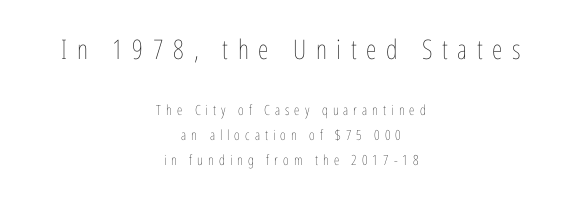
{"italic": "no", "bold": "no", "underline": "no", "align": "center", "line_spacing_ratio": 1.79, "letter_spacing": "wide", "letter_spacing_em": 0.36, "larger_block": "first", "size_ratio": 1.93, "glyph_px": 27}
